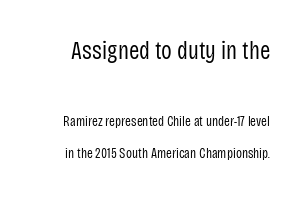
Q: Is the text bold? A: No.
Q: Is the text italic (slanted)? A: No, it is upright.
Q: Is the text underlined? A: No.
Q: Is the spacing between letters normal or unusually wide? A: Normal.
Q: Is the spacing between lines tight, normal or loose? A: Loose.
Q: Which block of text is set in a larger size, the first (top) or the second (bottom)? A: The first (top) one.
